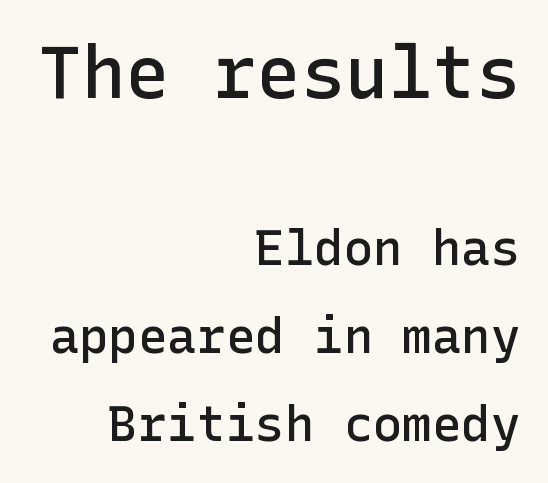
The image shows 73 px semibold sans-serif type, upright; set right-aligned, line spacing 1.8x, normal letter spacing, not underlined; the first (top) block is 1.49x larger; low stroke contrast and a medium x-height.
